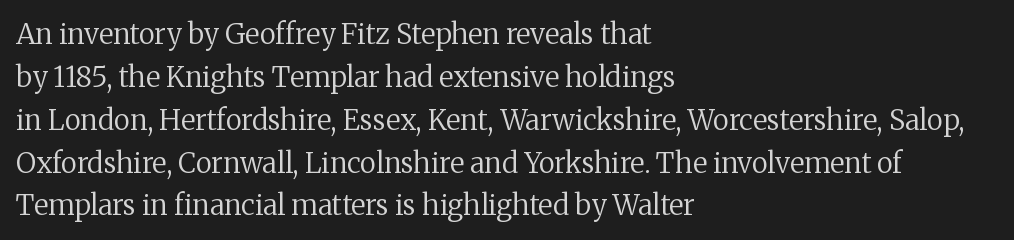
Q: Is the text bold? A: No.
Q: Is the text italic (slanted)? A: No, it is upright.
Q: Is the typeface a serif or a sans-serif typeface? A: Serif.
Q: Is the text underlined? A: No.
Q: How is the paragraph aligned? A: Left-aligned.
Q: Is the spacing between letters normal or unusually wide? A: Normal.
Q: Is the spacing between lines tight, normal or loose? A: Normal.
Q: Width (condensed, normal, or wide)? A: Normal.
Q: Stroke contrast? A: Medium.
Q: x-height? A: Medium.
Q: Monospaced? A: No.
